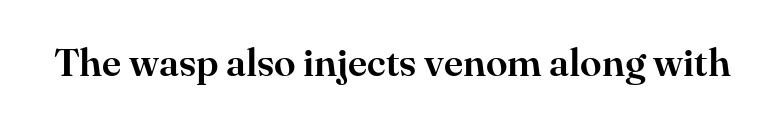
Beneath every word, the page is bare. Proportional: the letters do not fall into vertical columns. Typographically, this falls in the serif category. Every character sits straight up, as roman type does. Words appear dense and cohesive because spacing is normal.
